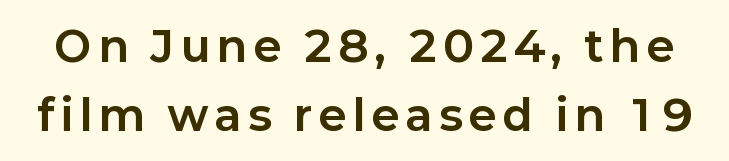
Here the designer chose a conventional face with non-uniform glyph widths. Strokes here are thick enough to call this a true bold. Plain, unruled lines of type. In terms of letterform style, serifs are entirely absent. Vertical spacing — default.
